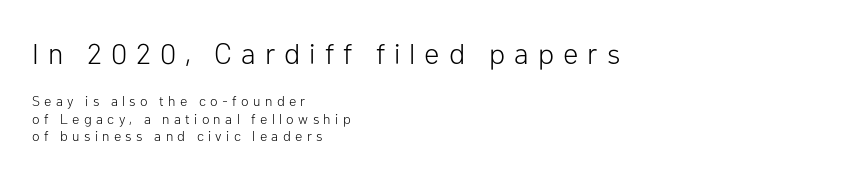
{"serif": "no", "italic": "no", "bold": "no", "weight": "light", "width": "normal", "stroke_contrast": "low", "x_height": "medium", "monospaced": "no", "underline": "no", "align": "left", "line_spacing": "normal", "line_spacing_ratio": 1.25, "letter_spacing": "wide", "letter_spacing_em": 0.31, "larger_block": "first", "size_ratio": 2.07, "glyph_px": 29}
